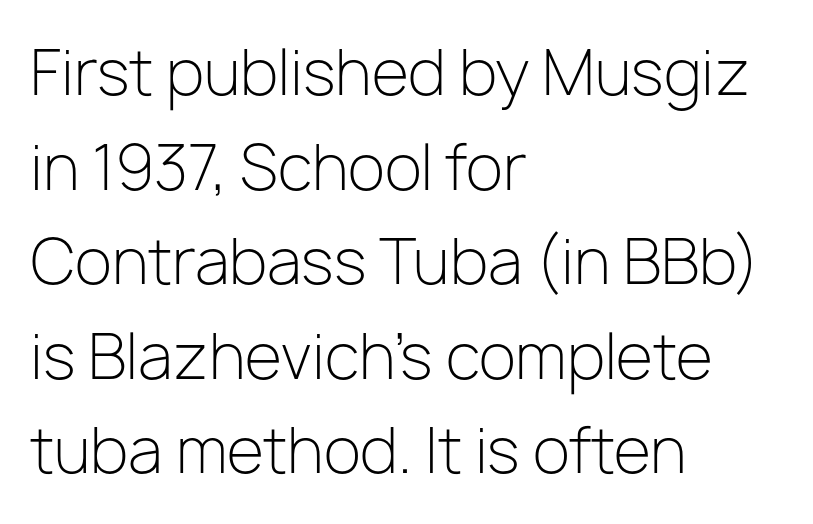
The image shows 61 px light sans-serif type, upright; set left-aligned, normal line spacing (1.55x), normal letter spacing, not underlined; low stroke contrast and a medium x-height.
